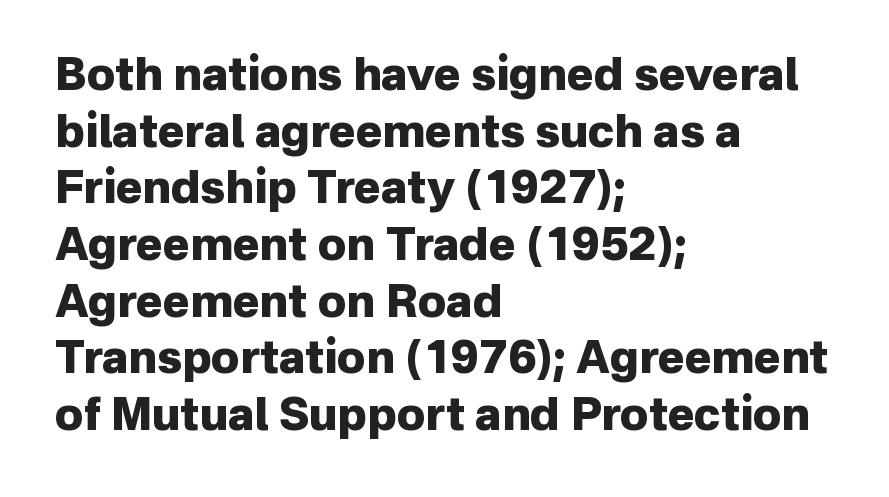
The image shows 45 px heavy sans-serif type, upright; set left-aligned, normal line spacing (1.26x), normal letter spacing, not underlined; low stroke contrast and a medium x-height.
